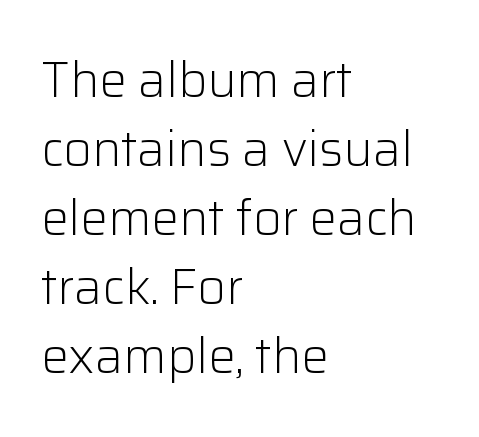
The image shows 49 px light sans-serif type, upright; set left-aligned, normal line spacing (1.41x), normal letter spacing, not underlined; low stroke contrast and a medium x-height.
